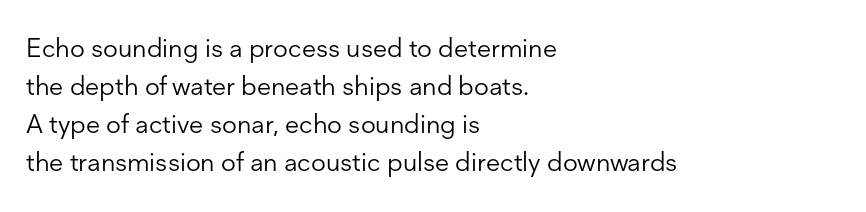
The image shows 26 px text type, upright; set left-aligned, normal line spacing (1.46x), normal letter spacing, not underlined.
